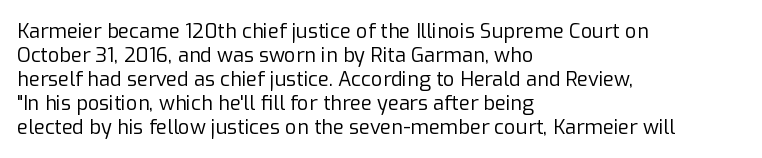
Descenders are the only things crossing below the line. Letters have the restrained weight of plain body copy at most. Where is the straight margin? On the left. Between one letter and the next there's only the usual sliver of space.
